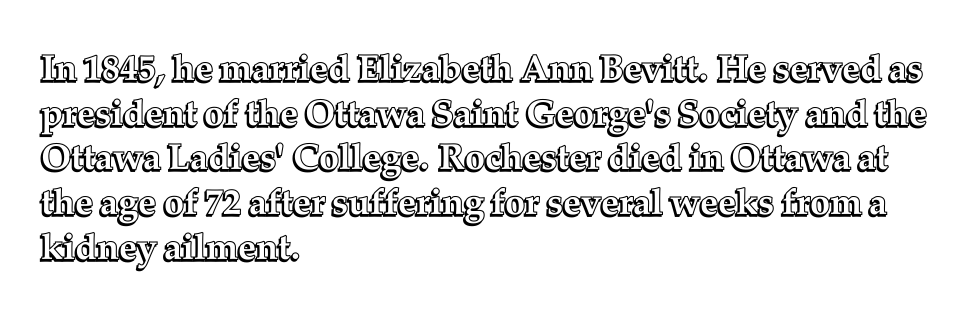
{"italic": "no", "width": "normal", "x_height": "medium", "monospaced": "no", "underline": "no", "align": "left", "line_spacing_ratio": 1.24, "letter_spacing": "normal", "letter_spacing_em": 0.0, "glyph_px": 36}
